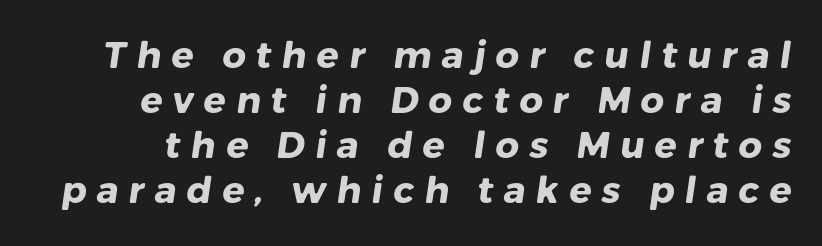
Q: Is the text bold? A: Yes.
Q: Is the typeface a serif or a sans-serif typeface? A: Sans-serif.
Q: Is the text underlined? A: No.
Q: Is the spacing between letters normal or unusually wide? A: Unusually wide.
Q: Width (condensed, normal, or wide)? A: Normal.
Q: Stroke contrast? A: Low.
Q: x-height? A: Medium.
Q: Monospaced? A: No.
